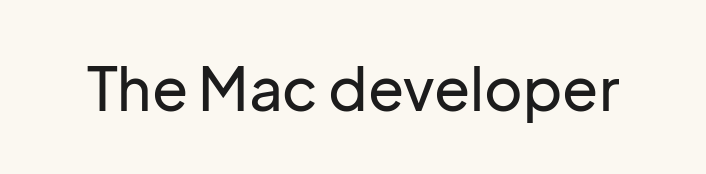
Q: Is the text italic (slanted)? A: No, it is upright.
Q: Is the typeface a serif or a sans-serif typeface? A: Sans-serif.
Q: Is the text underlined? A: No.
Q: Is the spacing between letters normal or unusually wide? A: Normal.
Q: Width (condensed, normal, or wide)? A: Normal.
Q: Stroke contrast? A: Low.
Q: x-height? A: Medium.
Q: Monospaced? A: No.
